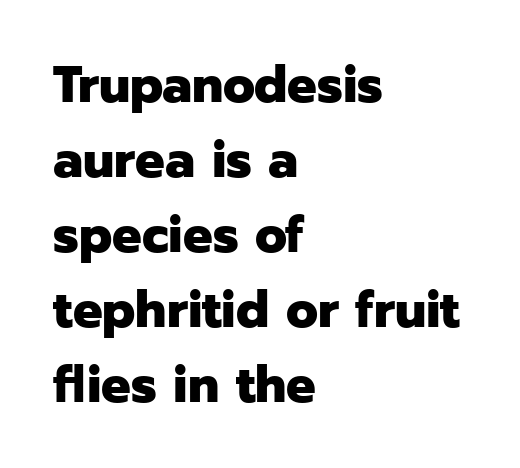
Every stem runs plumb, perpendicular to the baseline. Reading down the block, your eye returns to a fixed left position each line. The letters carry no serifs — their stems end cleanly without finishing strokes. Heft: maximum for text — a bold.
